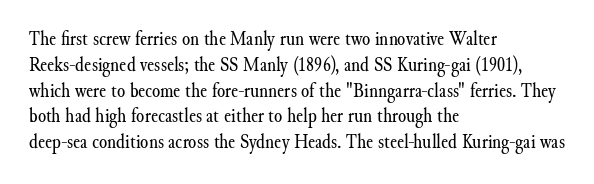
Q: Is the text bold? A: No.
Q: Is the text italic (slanted)? A: No, it is upright.
Q: Is the text underlined? A: No.
Q: How is the paragraph aligned? A: Left-aligned.
Q: Is the spacing between letters normal or unusually wide? A: Normal.
